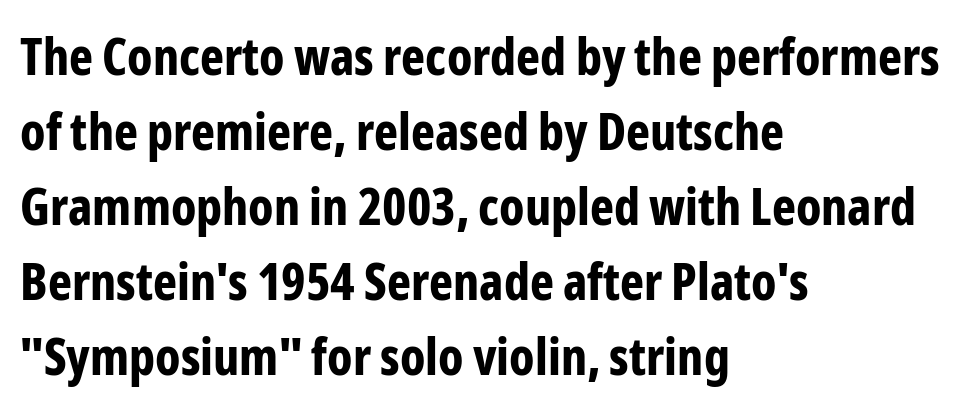
{"serif": "no", "italic": "no", "bold": "yes", "weight": "bold", "width": "condensed", "stroke_contrast": "low", "x_height": "medium", "monospaced": "no", "underline": "no", "align": "left", "line_spacing": "normal", "line_spacing_ratio": 1.47, "letter_spacing": "normal", "letter_spacing_em": 0.0, "glyph_px": 51}
